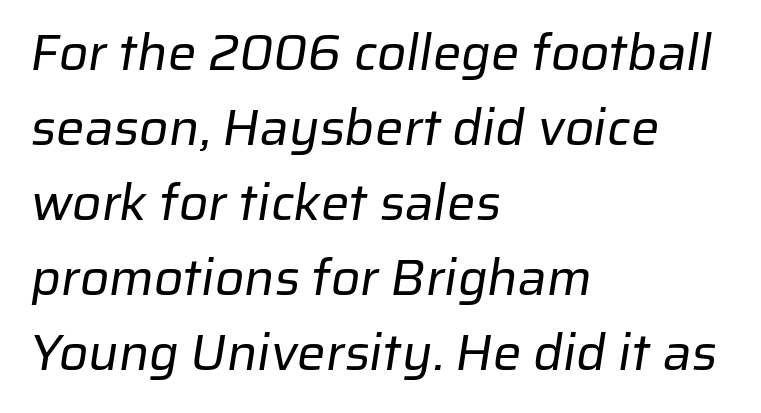
The image shows 51 px regular-weight sans-serif type; set left-aligned, normal line spacing (1.47x), normal letter spacing, not underlined; low stroke contrast and a medium x-height.
